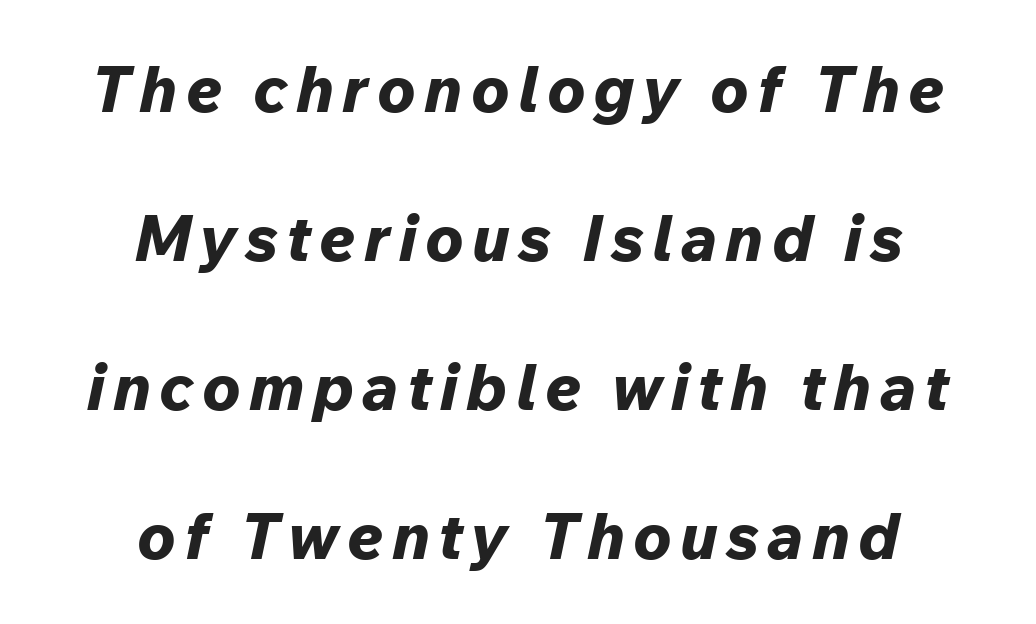
Q: Is the text bold? A: Yes.
Q: Is the text italic (slanted)? A: Yes, it leans right by about 12 degrees.
Q: Is the text underlined? A: No.
Q: How is the paragraph aligned? A: Centered.
Q: Is the spacing between lines tight, normal or loose? A: Loose.
Q: Width (condensed, normal, or wide)? A: Normal.
Q: Stroke contrast? A: Low.
Q: x-height? A: Medium.
Q: Monospaced? A: No.
